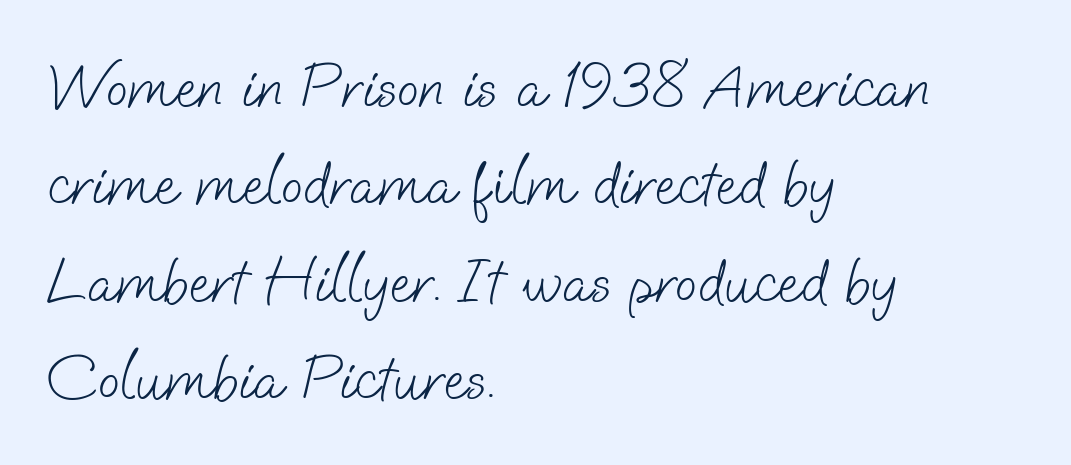
Weight: not bold — regular or lighter. The passage is arranged the way most books set body copy — flush left. Quick note: underline off. Examine the stroke ends and you'll find no serifs. Between one letter and the next there's only the usual sliver of space.
